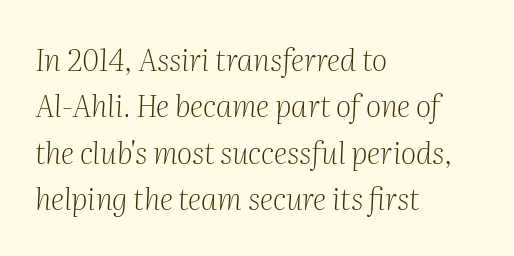
Q: Is the text bold? A: No.
Q: Is the text italic (slanted)? A: Yes, it leans right by about 2 degrees.
Q: Is the typeface a serif or a sans-serif typeface? A: Serif.
Q: Is the text underlined? A: No.
Q: How is the paragraph aligned? A: Left-aligned.
Q: Is the spacing between letters normal or unusually wide? A: Normal.
Q: Is the spacing between lines tight, normal or loose? A: Normal.
Q: Width (condensed, normal, or wide)? A: Normal.
Q: Stroke contrast? A: Medium.
Q: x-height? A: Medium.
Q: Monospaced? A: No.
